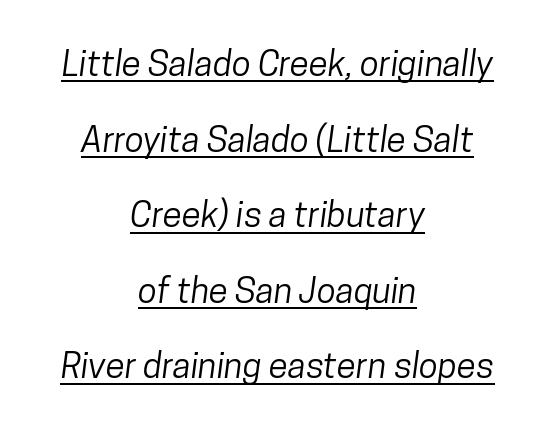
{"serif": "no", "width": "condensed", "stroke_contrast": "low", "x_height": "medium", "monospaced": "no", "underline": "yes", "align": "center", "line_spacing": "loose", "line_spacing_ratio": 2.16, "letter_spacing": "normal", "letter_spacing_em": 0.0, "glyph_px": 35}
